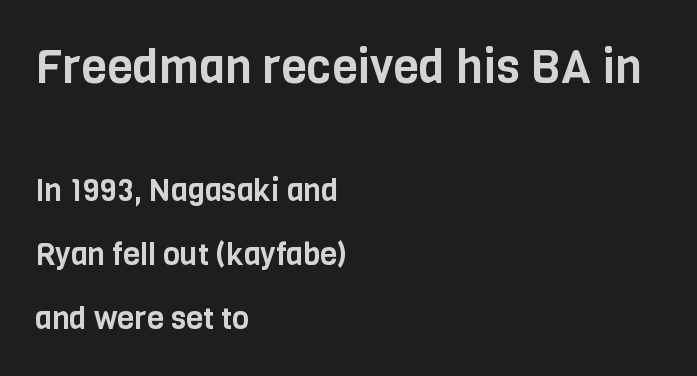
The image shows 47 px condensed sans-serif type, upright; set left-aligned, loose line spacing (2.06x), normal letter spacing, not underlined; the first (top) block is 1.52x larger; low stroke contrast and a large x-height.
